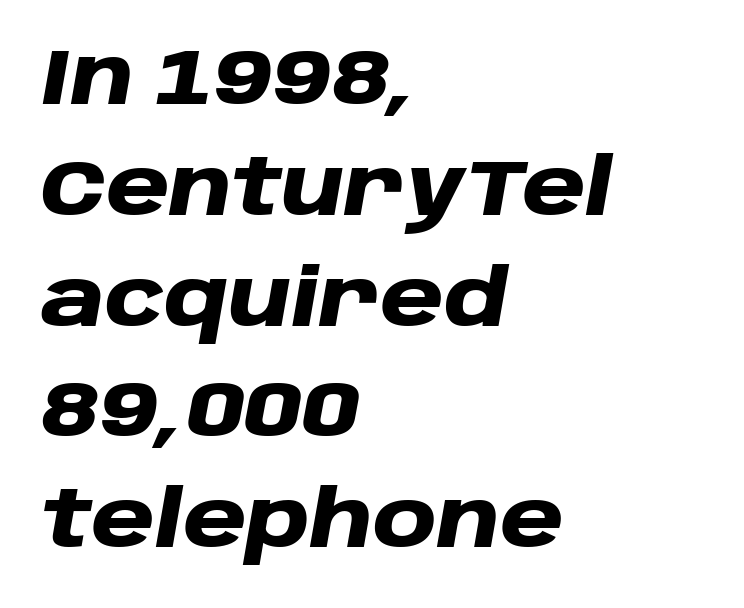
Compared with typical body copy, the letter spacing here is the same. The compositor pushed each line to the left boundary. Words float on clear page, feet unadorned. Baseline-to-baseline distance is the conventional proportion of letter height. A typesetter would call this proportional, since set widths differ per character. The passage shown is emphatically bold.
